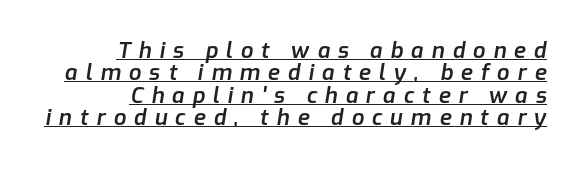
Compared with typical paragraphs, the rows here are closer together. Caption: expanded tracking, letters set apart. Quick note: italic. On the weight axis this lands at semibold, roughly 600. Compared with undecorated copy, this sample adds a rule below the words. Where is the straight margin? On the right.
